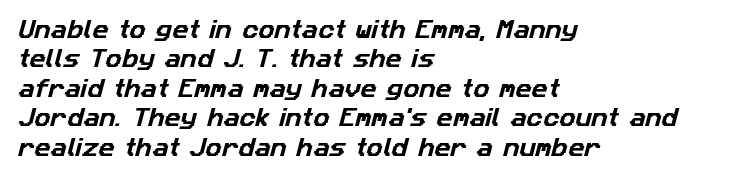
Q: Is the text underlined? A: No.
Q: How is the paragraph aligned? A: Left-aligned.
Q: Is the spacing between letters normal or unusually wide? A: Normal.
Q: Is the spacing between lines tight, normal or loose? A: Normal.
